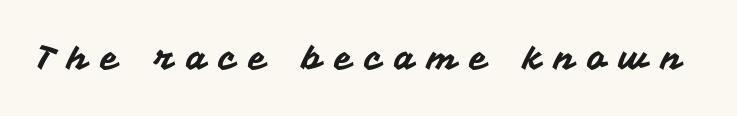
Q: Is the text italic (slanted)? A: Yes.
Q: Is the typeface a serif or a sans-serif typeface? A: Sans-serif.
Q: Is the text underlined? A: No.
Q: Is the spacing between letters normal or unusually wide? A: Unusually wide.
Q: Width (condensed, normal, or wide)? A: Normal.
Q: Stroke contrast? A: Medium.
Q: x-height? A: Medium.
Q: Monospaced? A: No.
